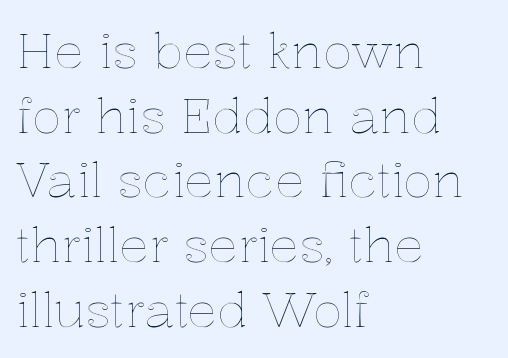
Looks like regular typesetting: each glyph gets only the width it needs. Posture: upright roman. Default kerning and tracking; the words read as compact shapes. In terms of leading, this rendering sits right in the middle.
